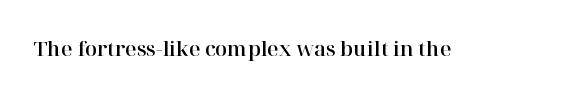
{"italic": "no", "underline": "no", "letter_spacing": "normal", "letter_spacing_em": 0.0, "glyph_px": 20}
